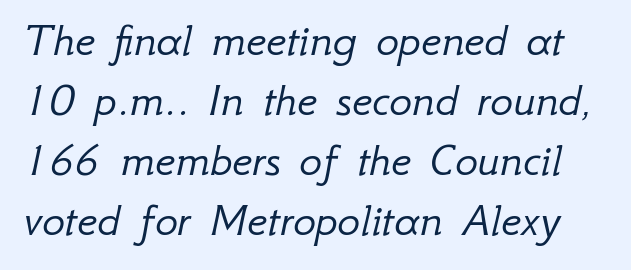
Q: Is the text bold? A: No.
Q: Is the text italic (slanted)? A: Yes, it leans right by about 12 degrees.
Q: Is the text underlined? A: No.
Q: Is the spacing between letters normal or unusually wide? A: Normal.
Q: Is the spacing between lines tight, normal or loose? A: Normal.
Q: Width (condensed, normal, or wide)? A: Normal.
Q: Stroke contrast? A: Low.
Q: x-height? A: Small.
Q: Monospaced? A: No.
